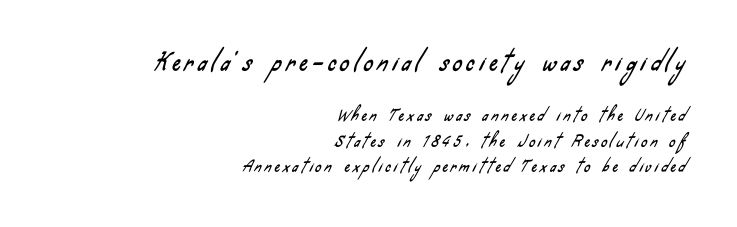
The image shows 23 px text type; set right-aligned, normal line spacing (1.69x), unusually wide letter spacing (+0.21 em), not underlined; the first (top) block is 1.53x larger.
